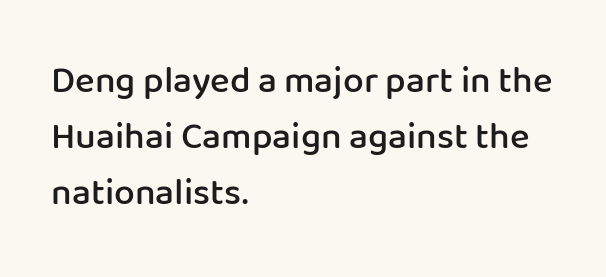
The face used here is proportionally spaced, like ordinary book or web type. Grotesque or geometric, the face here clearly has no serifs. In terms of weight, the rendering is demibold, just under bold. The paragraph shown leans on its left margin. The letters sit at their default tracking, neither squeezed nor spread.
